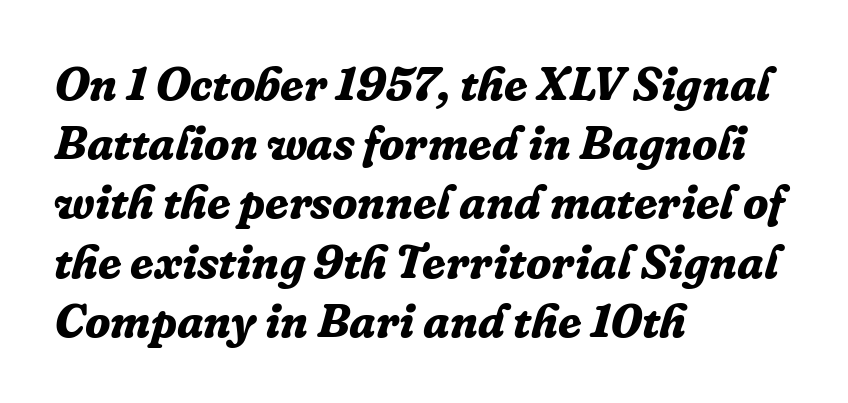
The image shows 47 px bold serif type, italic (leaning right); set left-aligned, normal line spacing (1.26x), normal letter spacing, not underlined; low stroke contrast and a medium x-height.
